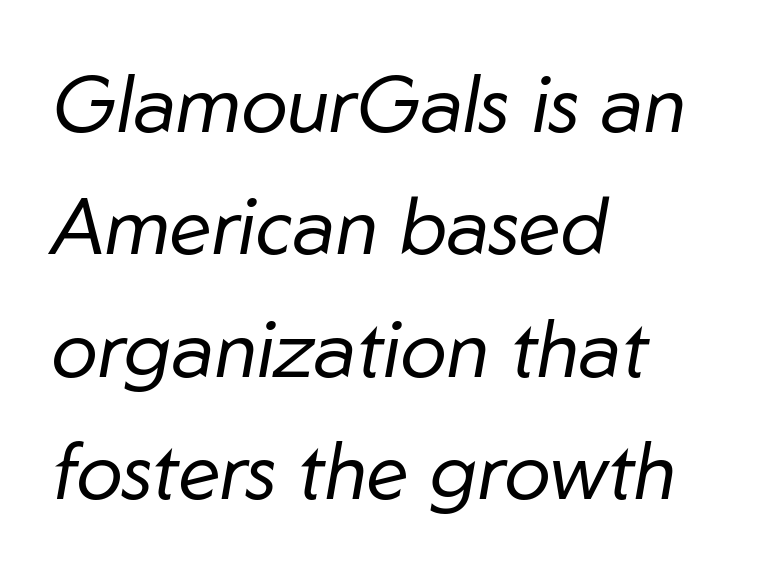
Tracking here is standard; glyphs follow each other at the usual distance. Glance below the letters and you will spot only blank space. Stroke mass is kept to a normal reading level or below. The passage is arranged the way most books set body copy — flush left. The rendering uses natural spacing where letterforms have individual widths.
